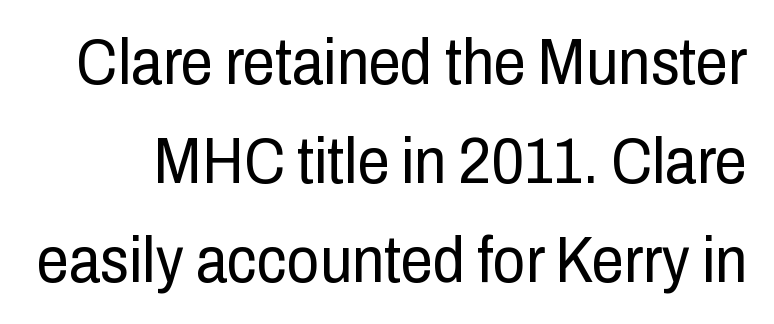
{"serif": "no", "italic": "no", "bold": "no", "weight": "regular", "width": "condensed", "stroke_contrast": "low", "x_height": "medium", "monospaced": "no", "underline": "no", "line_spacing": "normal", "line_spacing_ratio": 1.55, "letter_spacing": "normal", "letter_spacing_em": 0.0, "glyph_px": 64}
